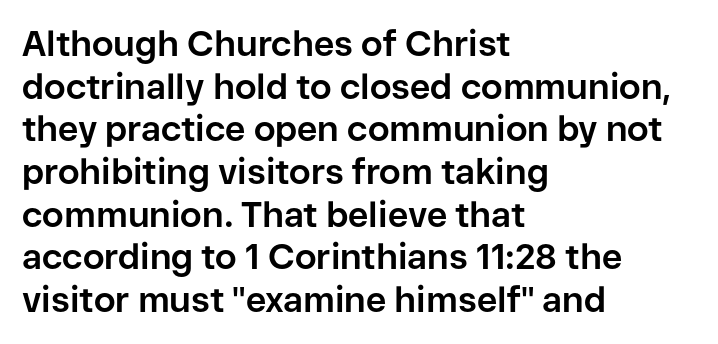
The type family on display is of the sans-serif kind. Every letter is thick-stroked: bold, no question. The setting favours the left margin, as ordinary paragraphs usually do. A clean baseline with only descenders dipping below it.
